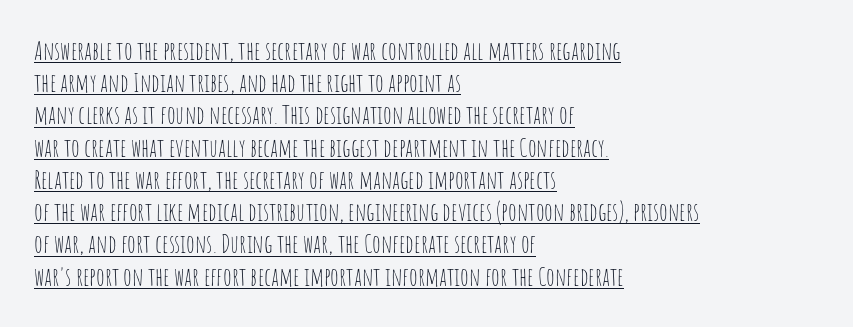
Compared with a centered layout, this one pins lines to the left instead. The sample's only ornament is a line tracing under the words. The letterforms sit at book weight or below. Spacing between characters is what you'd get straight out of the box. Evenly set lines give the paragraph a standard silhouette.
